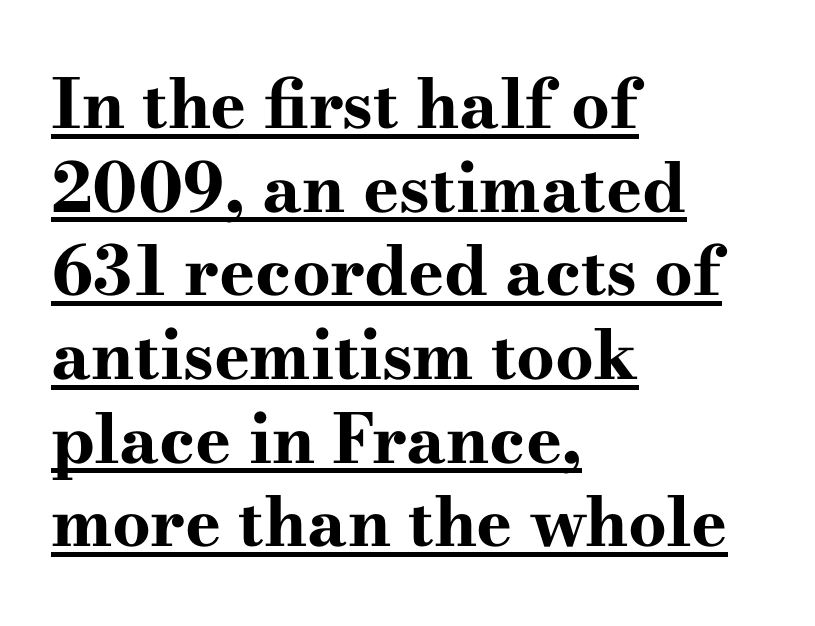
The image shows 68 px bold, wide serif type, upright; set left-aligned, line spacing 1.23x, normal letter spacing, underlined; high stroke contrast and a small x-height.
